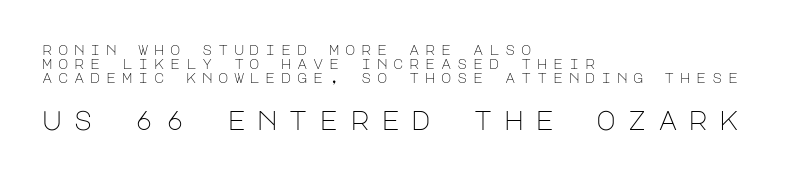
{"italic": "no", "bold": "no", "underline": "no", "align": "left", "line_spacing": "tight", "line_spacing_ratio": 0.99, "letter_spacing": "wide", "letter_spacing_em": 0.4, "larger_block": "second", "size_ratio": 1.93, "glyph_px": 27}
